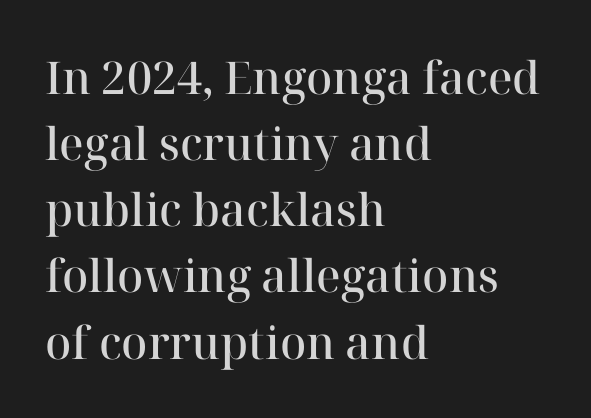
{"serif": "yes", "italic": "no", "bold": "semi", "weight": "semibold", "width": "normal", "stroke_contrast": "high", "x_height": "medium", "monospaced": "no", "underline": "no", "align": "left", "line_spacing": "normal", "line_spacing_ratio": 1.47, "letter_spacing": "normal", "letter_spacing_em": 0.0, "glyph_px": 45}
